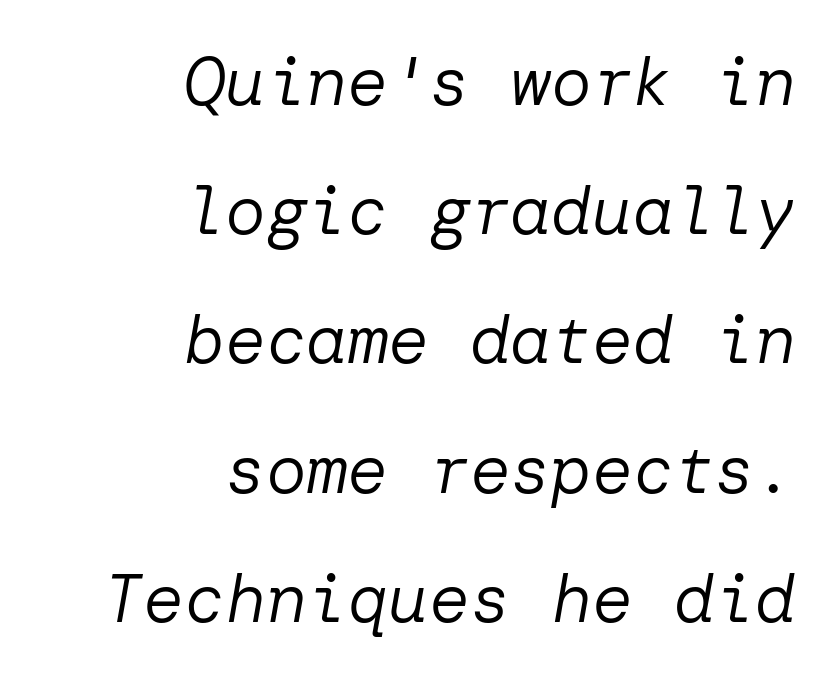
{"italic": "yes", "lean": "right", "slant_degrees": 10, "bold": "no", "weight": "regular", "width": "normal", "stroke_contrast": "low", "x_height": "medium", "underline": "no", "align": "right", "line_spacing": "loose", "line_spacing_ratio": 1.9, "letter_spacing": "normal", "letter_spacing_em": 0.0, "glyph_px": 68}
